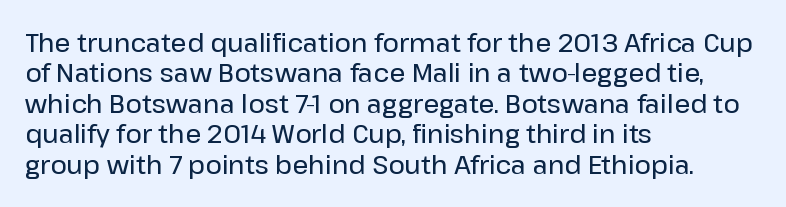
{"italic": "no", "underline": "no", "align": "left", "line_spacing_ratio": 1.22, "letter_spacing": "normal", "letter_spacing_em": 0.0, "glyph_px": 25}
